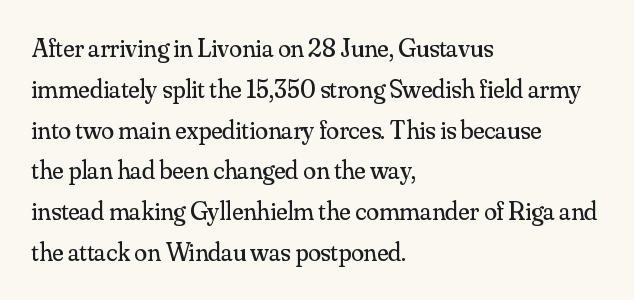
{"italic": "no", "bold": "no", "underline": "no", "align": "left", "line_spacing": "normal", "line_spacing_ratio": 1.57, "letter_spacing": "normal", "letter_spacing_em": 0.0, "glyph_px": 26}
